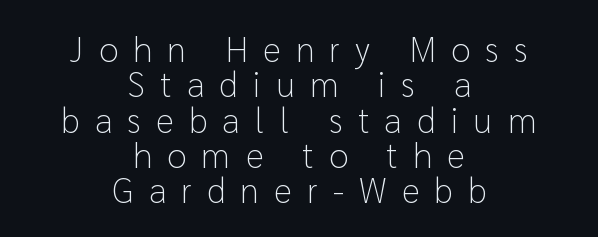
The type is letterspaced generously, with wide tracking. The letters carry no serifs — their stems end cleanly without finishing strokes. Each letter keeps its own natural width here, so spacing adapts to shape. Visually the block forms a symmetrical silhouette, jagged on both flanks. One glance says dense: line gaps are narrower than usual.
